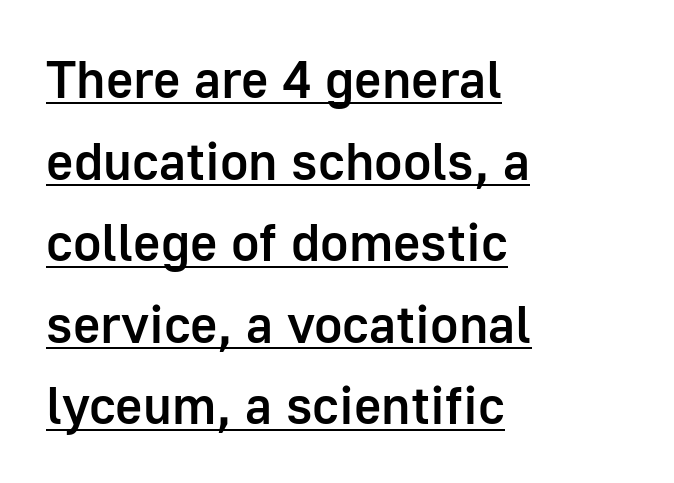
The face used here appears with an underline applied. Italic? Not at all — the glyphs are vertical. Horizontal alignment here is leftward, the default for most running prose. This rendering employs a face without finishing strokes, i.e., a sans-serif.
